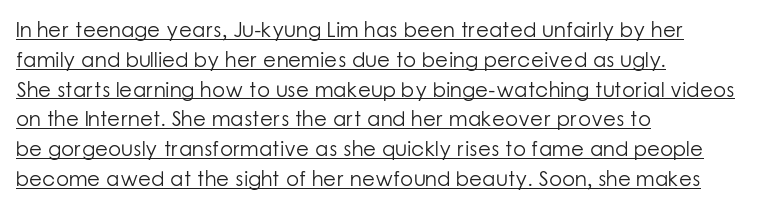
A rule runs beneath these lines of type. When letters stand straight like this, we call the style roman or upright. Tracking value appears to be zero — textbook default spacing. These lines sit exactly where default settings would place them. Nothing heavy about these letters — not bold at all. Compared with a centered layout, this one pins lines to the left instead.
